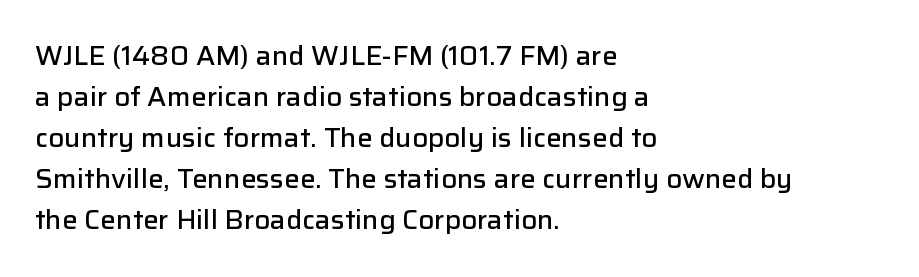
The image shows 26 px text type, upright; set left-aligned, normal line spacing (1.58x), normal letter spacing, not underlined.
